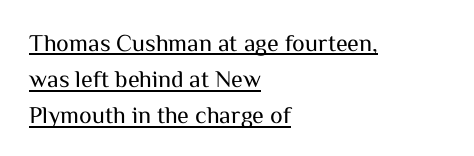
When letters stand straight like this, we call the style roman or upright. Nothing heavy about these letters — not bold at all. You can see a thin bar hugging the bottom of the glyphs. A typesetter would call this zero additional tracking. Regarding leading, the lines here are spaced in the standard way.
